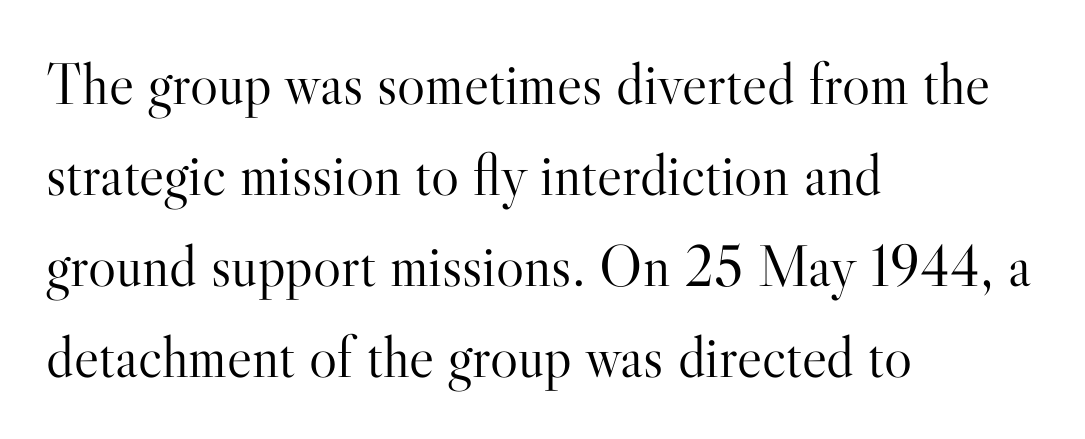
Each word holds together tightly as a unit, with standard inter-letter gaps. Check where the strokes stop: tiny serifs finish them off. Underlining? Definitely not there. Weight: in the light-to-regular range. Tall strokes in this sample are plumb rather than angled.
